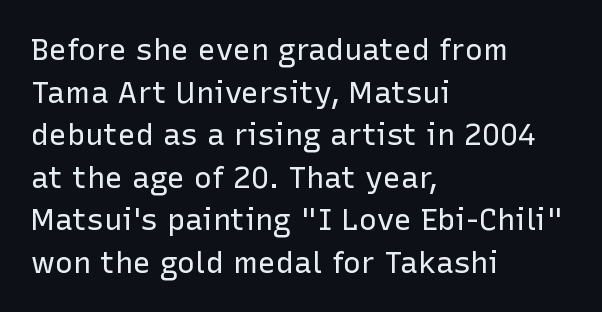
The specimen reads as upright at a glance. Inter-character spacing is left at the font's built-in metrics. The passage shown stacks its lines at a standard gap. The type family on display is of the sans-serif kind.
